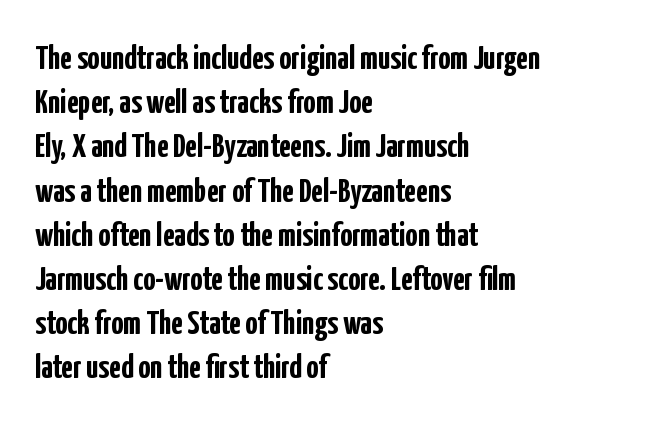
Q: Is the text bold? A: Yes.
Q: Is the text italic (slanted)? A: No, it is upright.
Q: Is the typeface a serif or a sans-serif typeface? A: Sans-serif.
Q: Is the text underlined? A: No.
Q: How is the paragraph aligned? A: Left-aligned.
Q: Is the spacing between letters normal or unusually wide? A: Normal.
Q: Is the spacing between lines tight, normal or loose? A: Normal.
Q: Width (condensed, normal, or wide)? A: Condensed.
Q: Stroke contrast? A: Low.
Q: x-height? A: Medium.
Q: Monospaced? A: No.
